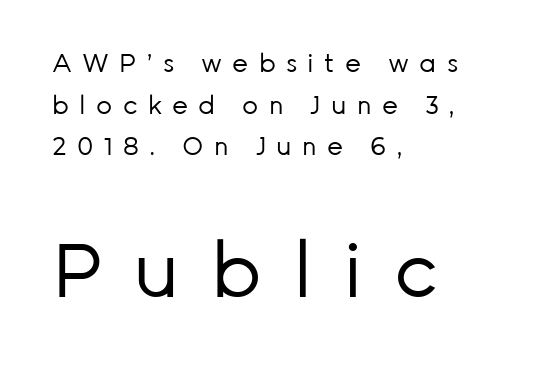
The image shows 75 px regular-weight sans-serif type, upright; set left-aligned, normal line spacing (1.67x), unusually wide letter spacing (+0.41 em), not underlined; the second (bottom) block is 3.0x larger; low stroke contrast and a medium x-height.
